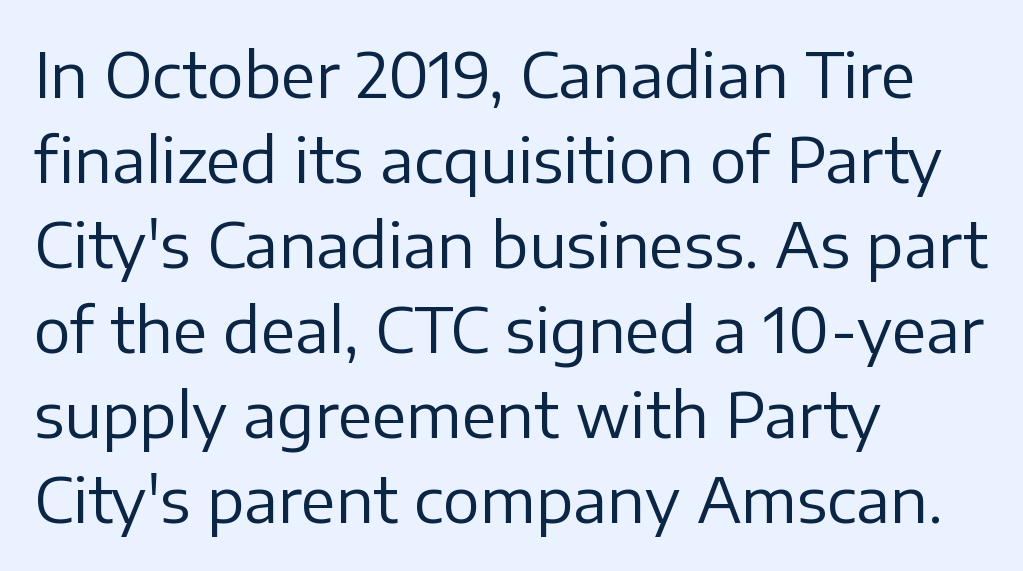
{"serif": "no", "italic": "no", "bold": "no", "weight": "regular", "width": "normal", "stroke_contrast": "low", "x_height": "medium", "monospaced": "no", "underline": "no", "align": "left", "line_spacing": "normal", "line_spacing_ratio": 1.37, "letter_spacing": "normal", "letter_spacing_em": 0.0, "glyph_px": 62}
